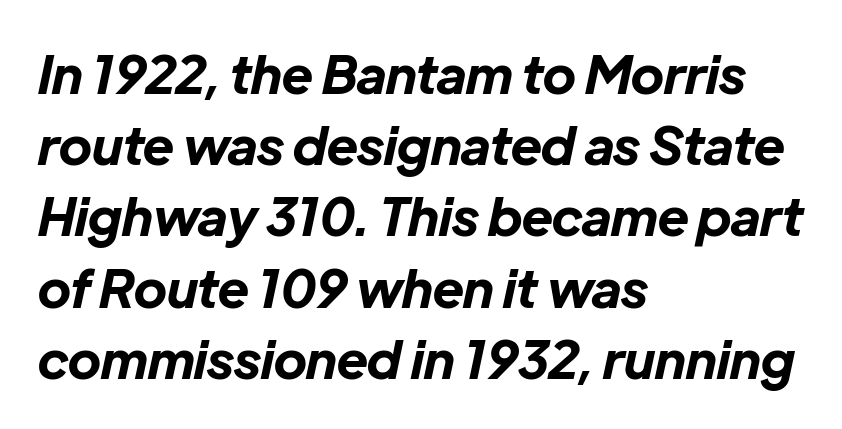
Q: Is the text bold? A: Yes.
Q: Is the text italic (slanted)? A: Yes, it leans right by about 12 degrees.
Q: Is the text underlined? A: No.
Q: How is the paragraph aligned? A: Left-aligned.
Q: Is the spacing between letters normal or unusually wide? A: Normal.
Q: Is the spacing between lines tight, normal or loose? A: Normal.
Q: Width (condensed, normal, or wide)? A: Normal.
Q: Stroke contrast? A: Low.
Q: x-height? A: Medium.
Q: Monospaced? A: No.
